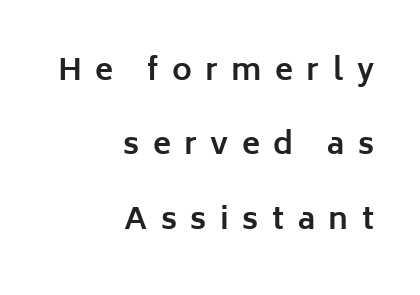
Q: Is the text bold? A: Yes.
Q: Is the text italic (slanted)? A: No, it is upright.
Q: Is the typeface a serif or a sans-serif typeface? A: Sans-serif.
Q: Is the text underlined? A: No.
Q: How is the paragraph aligned? A: Right-aligned.
Q: Is the spacing between letters normal or unusually wide? A: Unusually wide.
Q: Is the spacing between lines tight, normal or loose? A: Loose.
Q: Width (condensed, normal, or wide)? A: Normal.
Q: Stroke contrast? A: Low.
Q: x-height? A: Medium.
Q: Monospaced? A: No.
